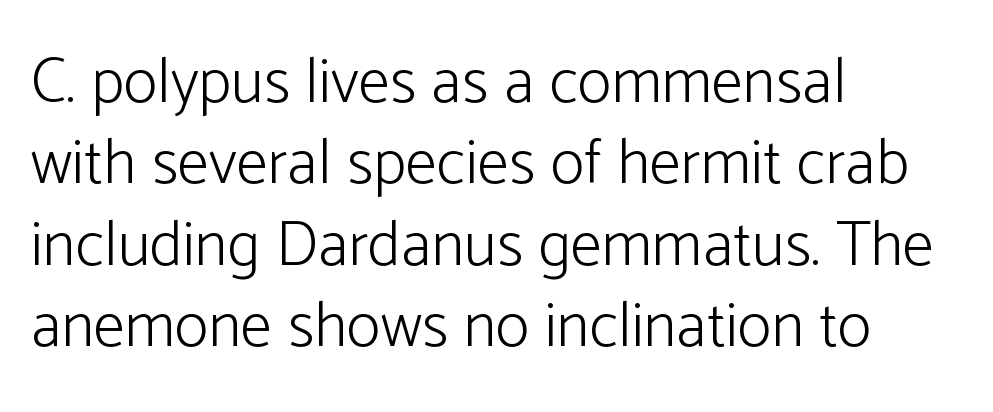
Q: Is the text bold? A: No.
Q: Is the text italic (slanted)? A: No, it is upright.
Q: Is the typeface a serif or a sans-serif typeface? A: Sans-serif.
Q: Is the text underlined? A: No.
Q: How is the paragraph aligned? A: Left-aligned.
Q: Is the spacing between letters normal or unusually wide? A: Normal.
Q: Is the spacing between lines tight, normal or loose? A: Normal.
Q: Width (condensed, normal, or wide)? A: Normal.
Q: Stroke contrast? A: Low.
Q: x-height? A: Medium.
Q: Monospaced? A: No.
